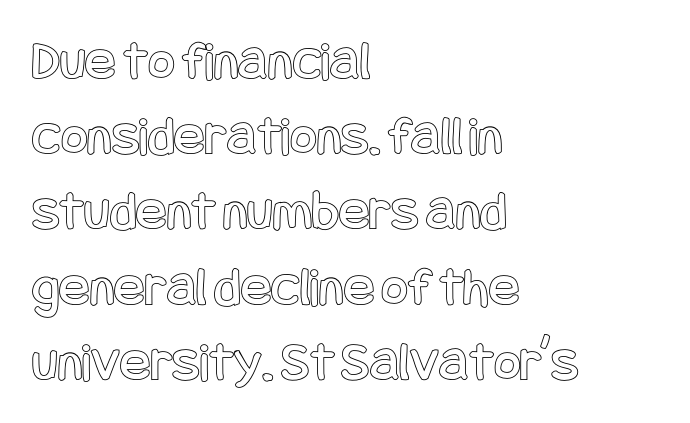
Q: Is the text italic (slanted)? A: No, it is upright.
Q: Is the text underlined? A: No.
Q: How is the paragraph aligned? A: Left-aligned.
Q: Is the spacing between letters normal or unusually wide? A: Normal.
Q: Is the spacing between lines tight, normal or loose? A: Normal.
Q: Width (condensed, normal, or wide)? A: Condensed.
Q: x-height? A: Large.
